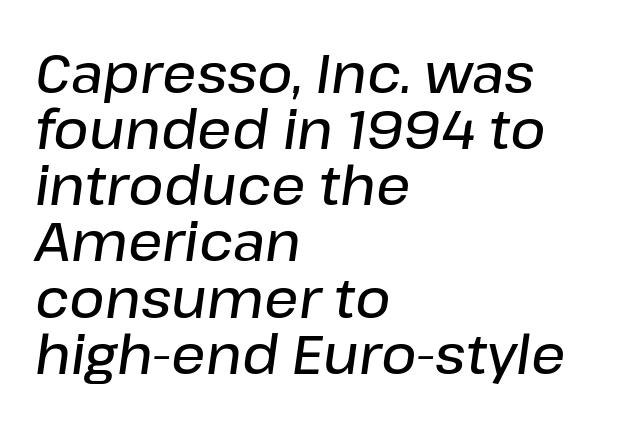
{"italic": "yes", "lean": "right", "slant_degrees": 8, "bold": "semi", "weight": "semibold", "width": "normal", "stroke_contrast": "low", "x_height": "medium", "monospaced": "no", "underline": "no", "align": "left", "line_spacing": "tight", "line_spacing_ratio": 1.04, "letter_spacing": "normal", "letter_spacing_em": 0.0, "glyph_px": 54}
